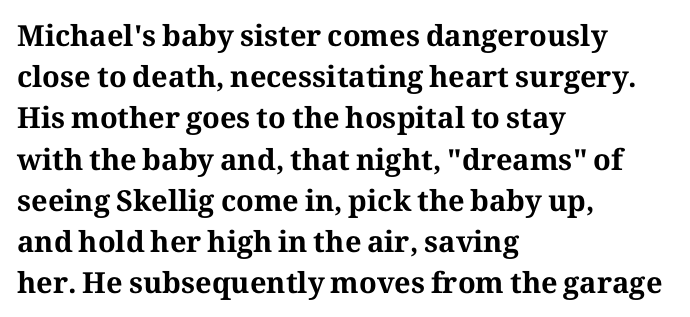
The text block is weighted toward the left margin, trailing off unevenly rightward. This is serif lettering, the kind often seen in printed books. Standard letterfit; no display-style spreading of the glyphs. As a designer I'd log this as weight 700, bold.
